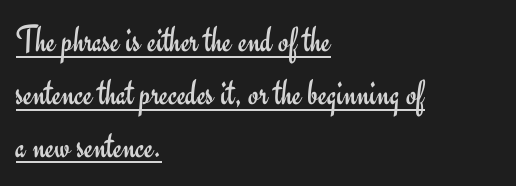
The image shows 38 px regular-weight sans-serif type; set left-aligned, normal line spacing (1.39x), normal letter spacing, underlined; low stroke contrast and a small x-height.
